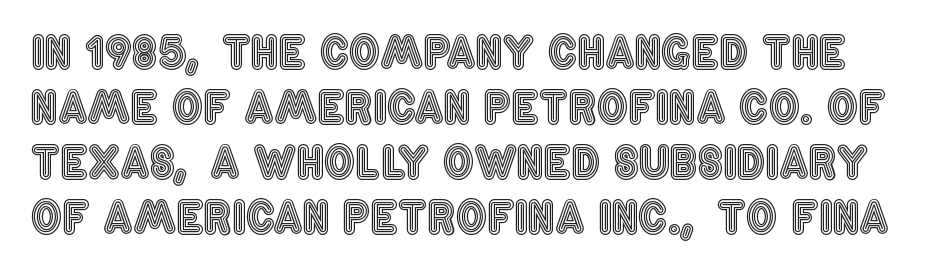
The image shows 43 px condensed type, upright; set normal line spacing (1.28x), normal letter spacing, not underlined; a large x-height.
